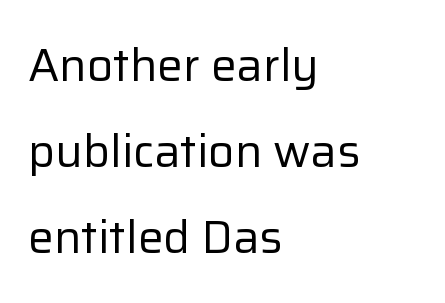
Q: Is the text bold? A: No.
Q: Is the text italic (slanted)? A: No, it is upright.
Q: Is the typeface a serif or a sans-serif typeface? A: Sans-serif.
Q: Is the text underlined? A: No.
Q: How is the paragraph aligned? A: Left-aligned.
Q: Is the spacing between letters normal or unusually wide? A: Normal.
Q: Width (condensed, normal, or wide)? A: Normal.
Q: Stroke contrast? A: Low.
Q: x-height? A: Medium.
Q: Monospaced? A: No.
